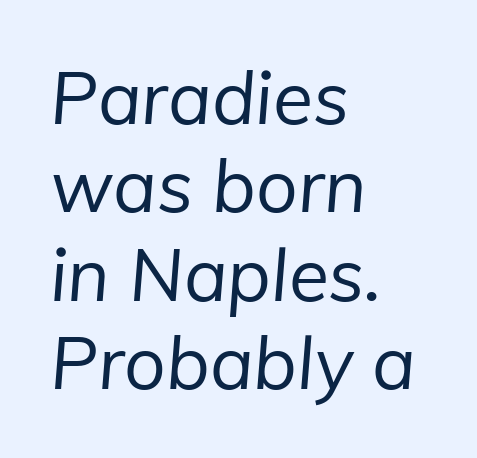
The compositor pushed each line to the left boundary. A typesetter would label this face a sans. The typeface has the unassuming heft of standard copy or less. This rendering features lettering with no underline.
